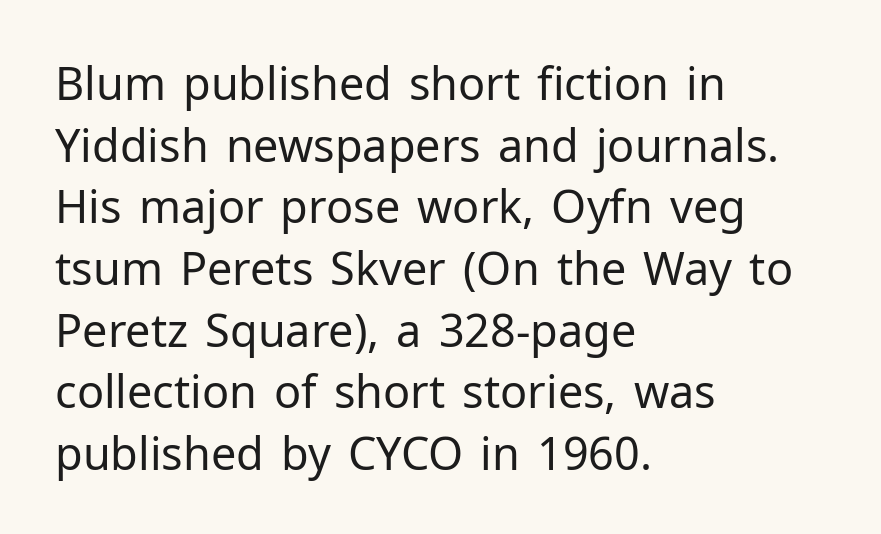
{"serif": "no", "italic": "no", "bold": "no", "weight": "regular", "width": "normal", "stroke_contrast": "low", "x_height": "medium", "monospaced": "no", "underline": "no", "align": "left", "line_spacing": "normal", "line_spacing_ratio": 1.37, "letter_spacing": "normal", "letter_spacing_em": 0.0, "glyph_px": 45}
